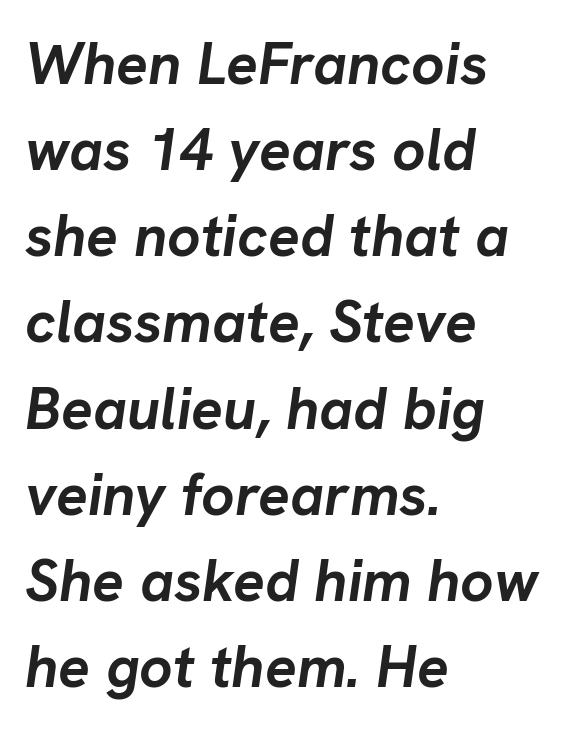
Q: Is the text bold? A: Yes.
Q: Is the text italic (slanted)? A: Yes, it leans right by about 8 degrees.
Q: Is the text underlined? A: No.
Q: How is the paragraph aligned? A: Left-aligned.
Q: Is the spacing between letters normal or unusually wide? A: Normal.
Q: Is the spacing between lines tight, normal or loose? A: Normal.
Q: Width (condensed, normal, or wide)? A: Normal.
Q: Stroke contrast? A: Low.
Q: x-height? A: Medium.
Q: Monospaced? A: No.
